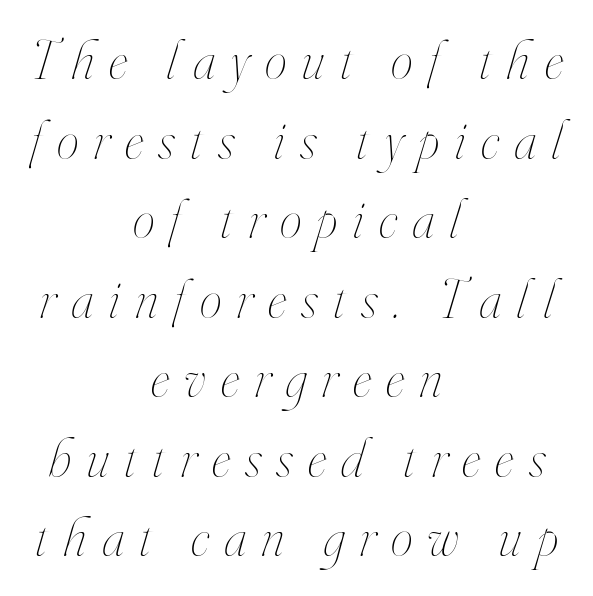
Weight: not bold — regular or lighter. Whoever set this chose a conventional vertical rhythm. Here the designer chose a conventional face with non-uniform glyph widths. Beneath every word, the page is bare. How are the letters spaced? Widely, with obvious added tracking. When letters slant like this, we call the style italic.
